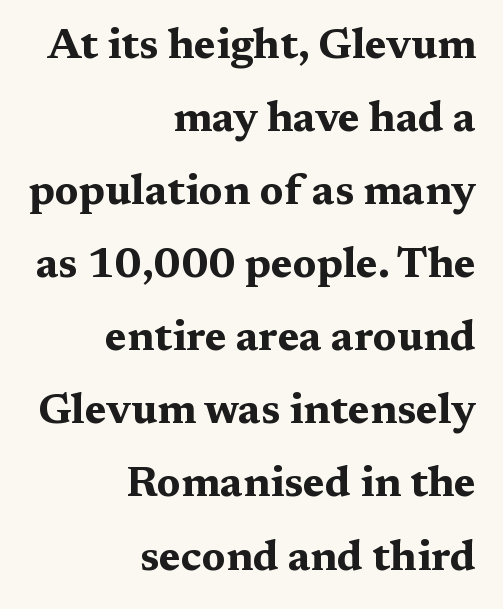
The font's upright variant was chosen for this text. Each glyph is drawn with heavy, bold strokes. Character widths vary here, with narrow letters taking less room than wide ones. This rendering employs a face with finishing strokes, i.e., a serif. A student would call this right alignment; a typographer would say flush right, rag left.
